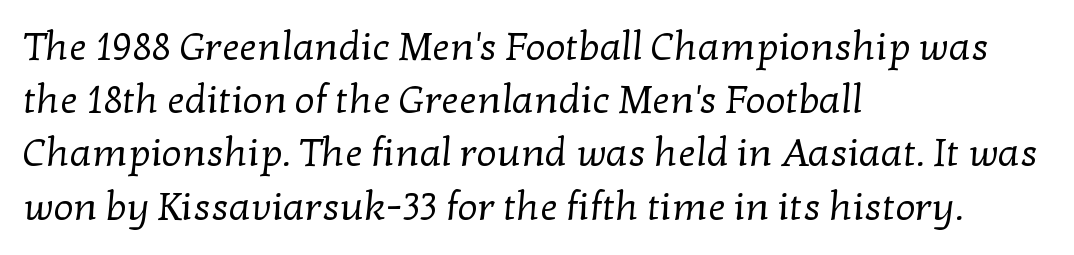
{"serif": "yes", "bold": "no", "weight": "regular", "width": "normal", "stroke_contrast": "low", "x_height": "medium", "monospaced": "no", "underline": "no", "align": "left", "line_spacing": "normal", "line_spacing_ratio": 1.33, "letter_spacing": "normal", "letter_spacing_em": 0.0, "glyph_px": 40}
